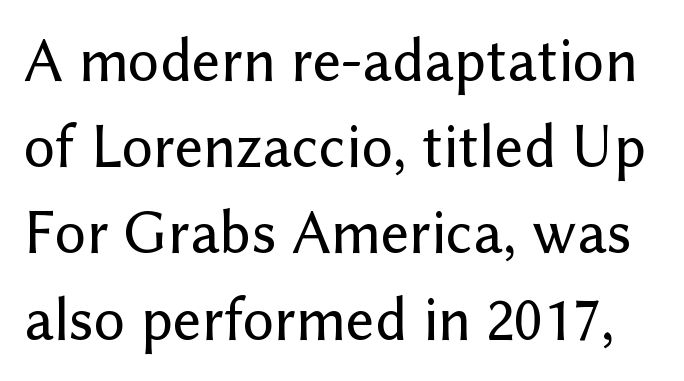
{"serif": "no", "italic": "no", "width": "normal", "stroke_contrast": "low", "x_height": "medium", "monospaced": "no", "underline": "no", "line_spacing": "normal", "line_spacing_ratio": 1.39, "letter_spacing": "normal", "letter_spacing_em": 0.0, "glyph_px": 62}
